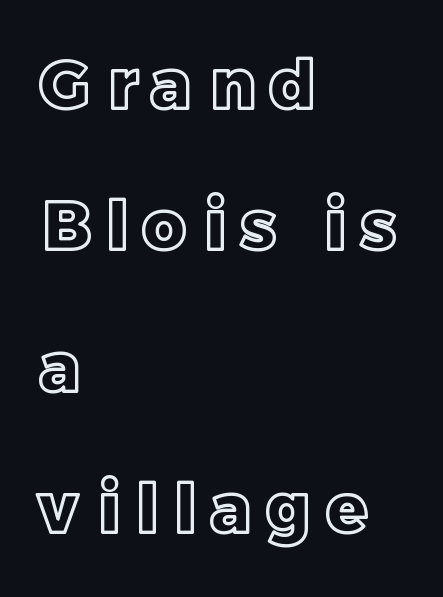
The image shows 67 px text type, upright; set left-aligned, loose line spacing (2.11x), unusually wide letter spacing (+0.24 em), not underlined; a large x-height.
